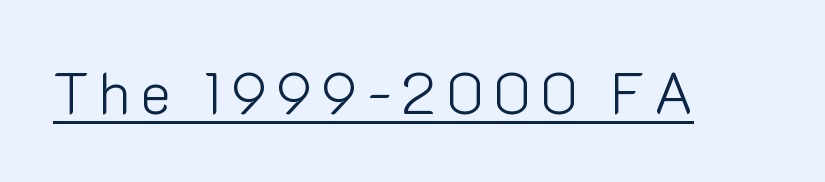
{"serif": "no", "italic": "no", "bold": "no", "weight": "light", "width": "normal", "stroke_contrast": "low", "x_height": "medium", "monospaced": "no", "underline": "yes", "glyph_px": 58}
